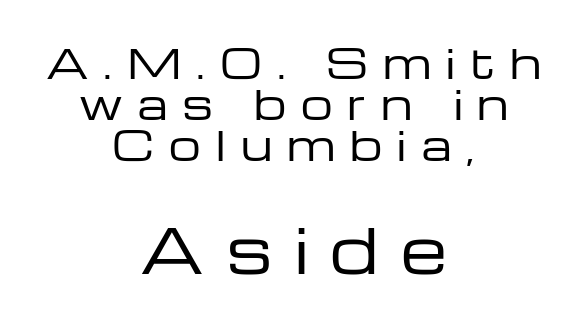
Q: Is the text bold? A: No.
Q: Is the text italic (slanted)? A: No, it is upright.
Q: Is the typeface a serif or a sans-serif typeface? A: Sans-serif.
Q: Is the text underlined? A: No.
Q: How is the paragraph aligned? A: Centered.
Q: Is the spacing between letters normal or unusually wide? A: Unusually wide.
Q: Is the spacing between lines tight, normal or loose? A: Tight.
Q: Which block of text is set in a larger size, the first (top) or the second (bottom)? A: The second (bottom) one.
Q: Width (condensed, normal, or wide)? A: Wide.
Q: Stroke contrast? A: Low.
Q: x-height? A: Medium.
Q: Monospaced? A: No.
